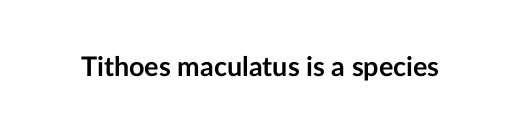
Q: Is the text bold? A: Yes.
Q: Is the text italic (slanted)? A: No, it is upright.
Q: Is the text underlined? A: No.
Q: Is the spacing between letters normal or unusually wide? A: Normal.
